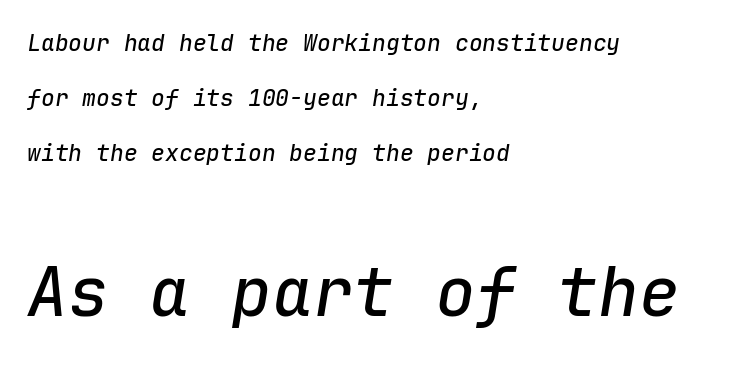
A bare baseline throughout the passage. Italic: yes, the glyphs are oblique. Note the uniform advance width — an 'i' takes as much space as an 'm'. Nobody touched the tracking dial on this one.
